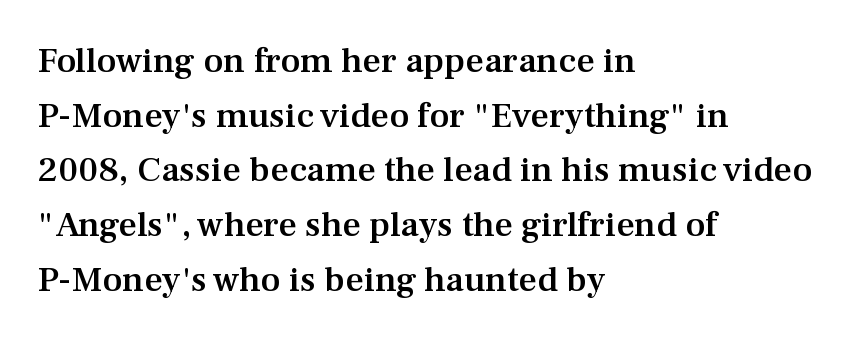
The image shows 36 px semibold serif type, upright; set left-aligned, normal line spacing (1.52x), normal letter spacing, not underlined; medium stroke contrast and a medium x-height.
